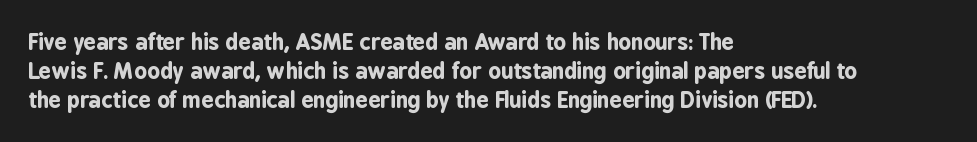
{"italic": "no", "bold": "yes", "underline": "no", "align": "left", "line_spacing": "normal", "line_spacing_ratio": 1.31, "letter_spacing": "normal", "letter_spacing_em": 0.0, "glyph_px": 22}
